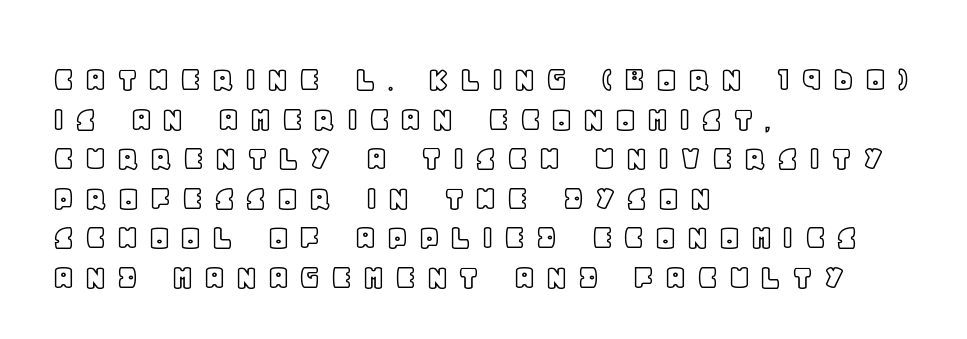
{"italic": "no", "width": "normal", "x_height": "large", "monospaced": "no", "underline": "no", "align": "left", "line_spacing": "tight", "line_spacing_ratio": 1.07, "letter_spacing": "wide", "letter_spacing_em": 0.24, "glyph_px": 37}
